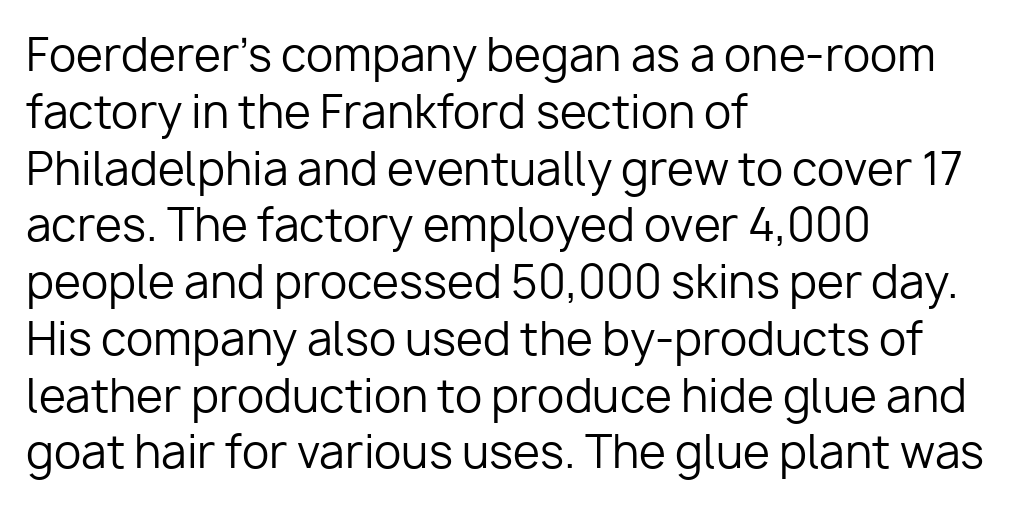
The image shows 44 px regular-weight sans-serif type, upright; set left-aligned, normal line spacing (1.29x), normal letter spacing, not underlined; low stroke contrast and a medium x-height.
